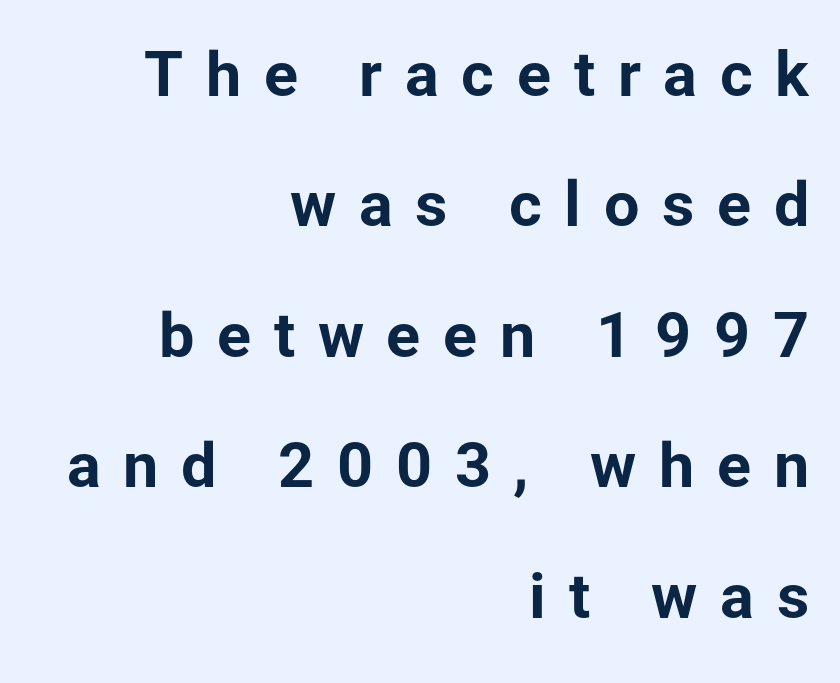
The passage shown stacks its lines with a broad gap. Quick note: underline off. This sample has the flowing, uneven cadence of proportional lettering. Examine the stroke ends and you'll find no serifs. The letters stand straight up with perfectly vertical stems. These lines have a slow, spaced-out rhythm from letter to letter.
